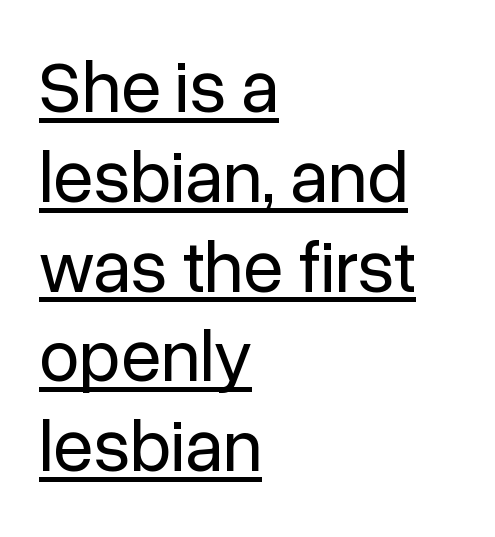
{"serif": "no", "italic": "no", "bold": "no", "weight": "regular", "width": "normal", "stroke_contrast": "low", "x_height": "medium", "monospaced": "no", "underline": "yes", "align": "left", "line_spacing_ratio": 1.23, "letter_spacing": "normal", "letter_spacing_em": 0.0, "glyph_px": 73}
